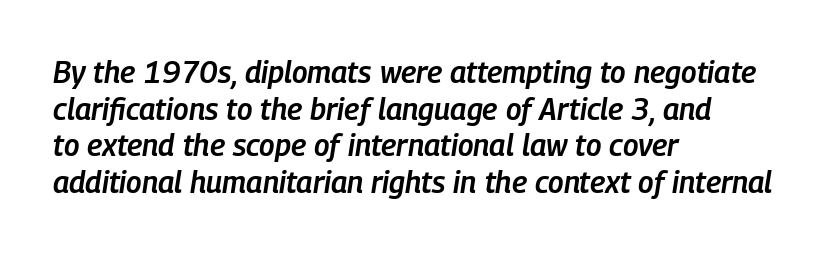
Underline: absent. Reading down the block, your eye returns to a fixed left position each line. The face used here has a pronounced slope to its letters. The face used here is a semibold: visibly heavier than regular, lighter than bold. The tracking reads as untouched default to a designer's eye. This sample has the flowing, uneven cadence of proportional lettering.
